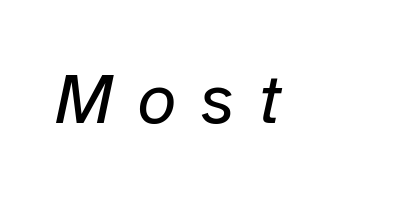
Q: Is the text bold? A: No.
Q: Is the text italic (slanted)? A: Yes, it leans right by about 12 degrees.
Q: Is the text underlined? A: No.
Q: How is the paragraph aligned? A: Left-aligned.
Q: Is the spacing between letters normal or unusually wide? A: Unusually wide.
Q: Width (condensed, normal, or wide)? A: Normal.
Q: Stroke contrast? A: Low.
Q: x-height? A: Medium.
Q: Monospaced? A: No.
